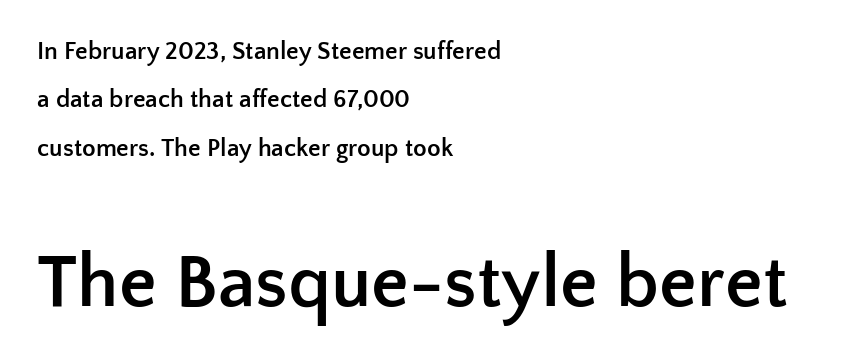
Each line starts at the same left margin while the right side varies. Note: smaller setting up top, larger setting below. A sans-serif font was chosen for this passage. The space beneath each line is pristine and unruled.
